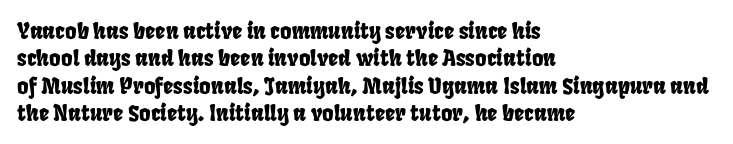
The image shows 22 px text type; set left-aligned, line spacing 1.24x, normal letter spacing, not underlined.
